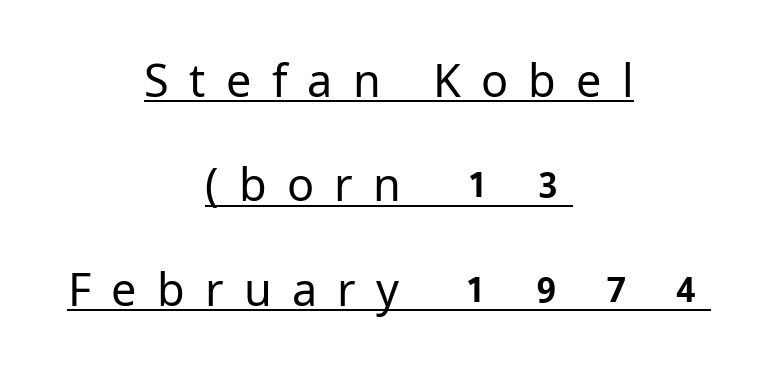
The image shows 45 px regular-weight sans-serif type, upright; set centered, loose line spacing (2.32x), unusually wide letter spacing (+0.45 em), underlined; low stroke contrast and a medium x-height.
